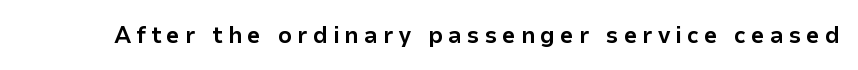
Strokes here are thick enough to call this a true bold. Just letters on the line, the space beneath them empty. The horizontal fit of the characters is loose and conspicuously gappy. The letters stand straight up with perfectly vertical stems.
